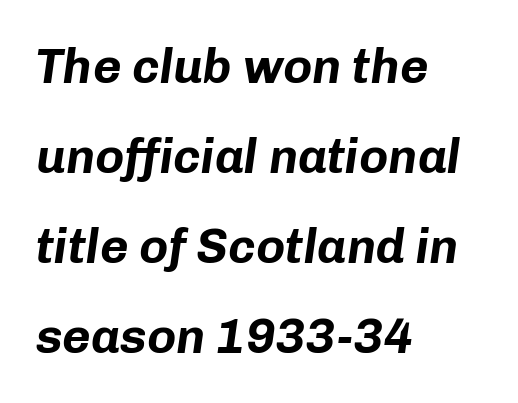
Q: Is the text bold? A: Yes.
Q: Is the text italic (slanted)? A: Yes, it leans right by about 8 degrees.
Q: Is the text underlined? A: No.
Q: How is the paragraph aligned? A: Left-aligned.
Q: Is the spacing between letters normal or unusually wide? A: Normal.
Q: Width (condensed, normal, or wide)? A: Normal.
Q: Stroke contrast? A: Low.
Q: x-height? A: Medium.
Q: Monospaced? A: No.
